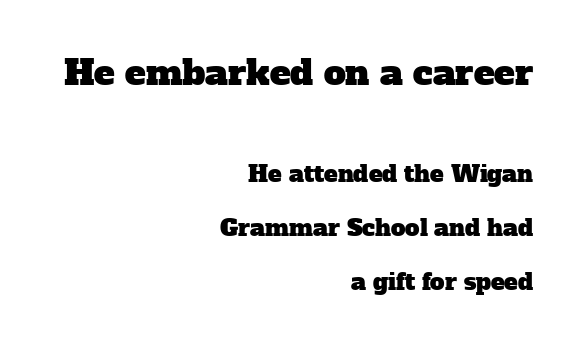
Each row of text sits above clean, open space. The space between consecutive lines is lavish. Characters follow at the spacing the type designer built in. Varying glyph widths throughout — classic text-font behaviour. The paragraph has a hard right edge and a soft left edge.
